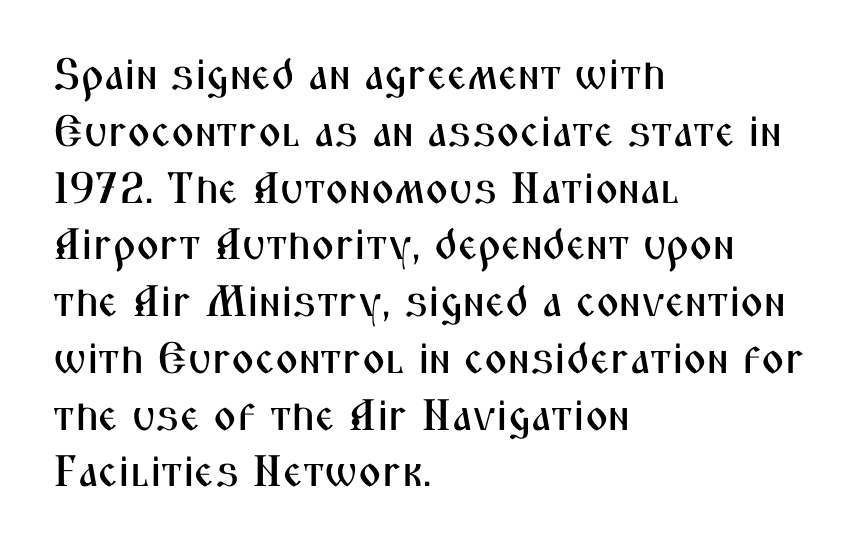
Clear beneath every line of the passage. Nope, not italic — everything's standing straight. Examine the stroke ends and you'll find no serifs. Spacing verdict: proportional, widths tailored to each character.
